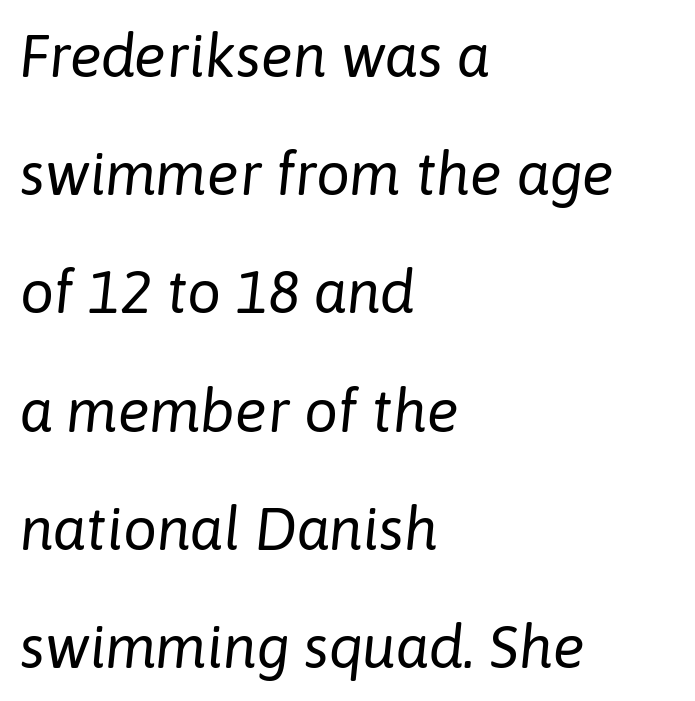
{"italic": "yes", "lean": "right", "slant_degrees": 6, "bold": "no", "weight": "regular", "width": "normal", "stroke_contrast": "low", "x_height": "medium", "monospaced": "no", "underline": "no", "align": "left", "line_spacing": "loose", "line_spacing_ratio": 1.97, "letter_spacing": "normal", "letter_spacing_em": 0.0, "glyph_px": 60}
